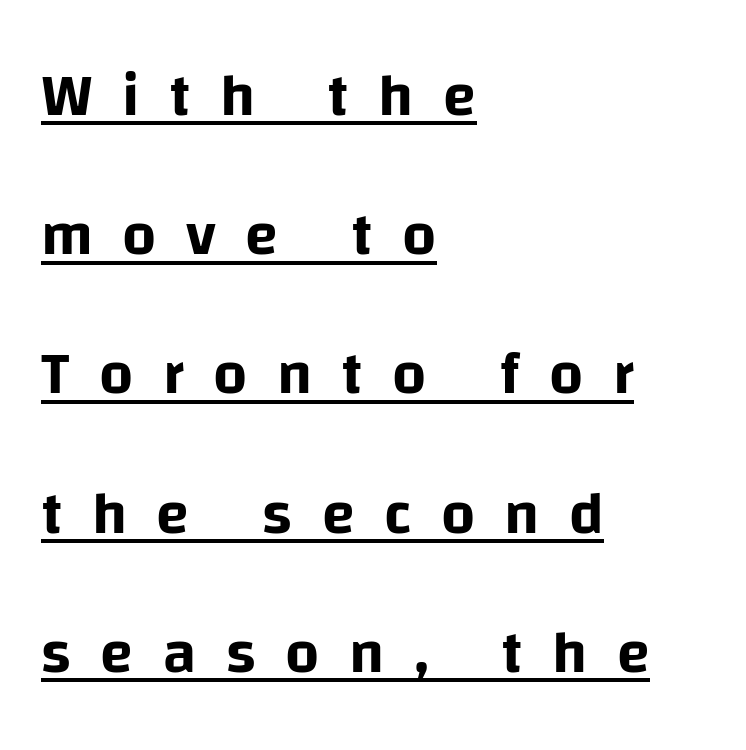
Every row of glyphs begins at an identical x-position on the left. Posture: vertical. Is the letter spacing exaggerated? Yes — the characters are pushed far apart. A baseline rule has been typeset under these characters.
